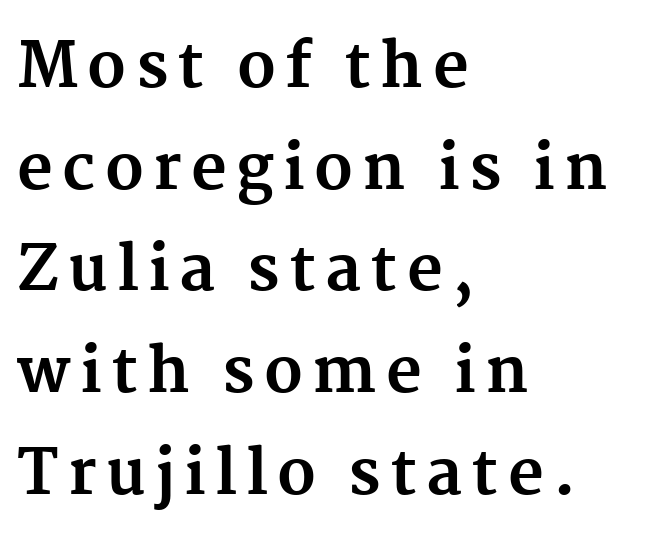
{"serif": "yes", "italic": "no", "bold": "yes", "weight": "bold", "width": "normal", "stroke_contrast": "medium", "x_height": "medium", "monospaced": "no", "underline": "no", "align": "left", "line_spacing": "normal", "line_spacing_ratio": 1.64, "glyph_px": 62}
